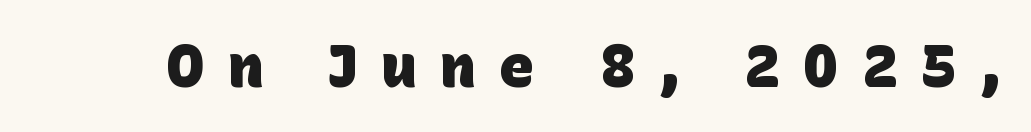
Q: Is the text bold? A: Yes.
Q: Is the typeface a serif or a sans-serif typeface? A: Sans-serif.
Q: Is the text underlined? A: No.
Q: Is the spacing between letters normal or unusually wide? A: Unusually wide.
Q: Width (condensed, normal, or wide)? A: Normal.
Q: Stroke contrast? A: Low.
Q: x-height? A: Large.
Q: Monospaced? A: No.
